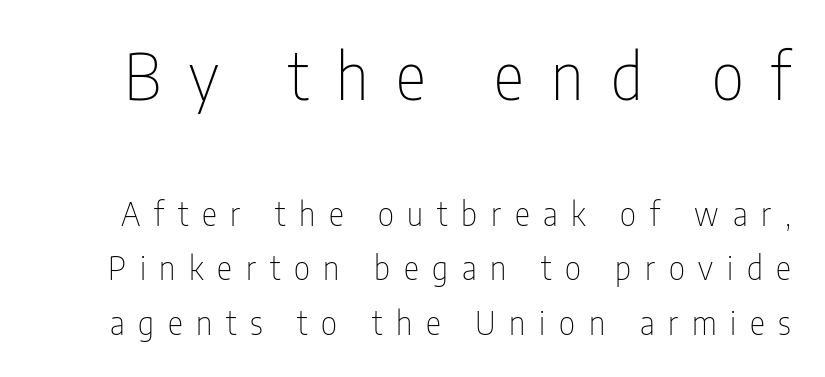
{"serif": "no", "italic": "no", "bold": "no", "weight": "thin", "width": "condensed", "stroke_contrast": "low", "x_height": "medium", "monospaced": "no", "underline": "no", "line_spacing": "normal", "line_spacing_ratio": 1.69, "letter_spacing": "wide", "letter_spacing_em": 0.43, "larger_block": "first", "size_ratio": 2.0, "glyph_px": 64}
